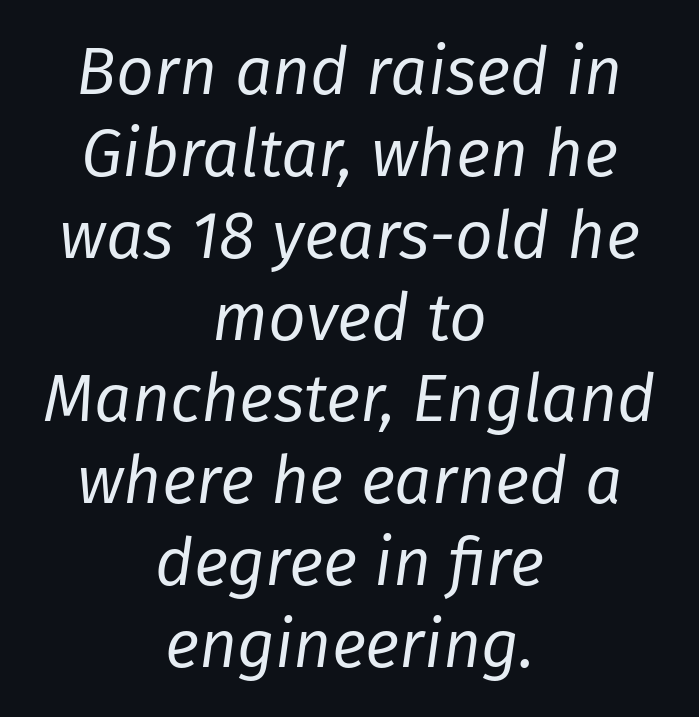
Note the varied advance widths — an 'i' is clearly narrower than an 'm'. Quick note: underline off. In terms of letterspacing, this is plain default setting. A typesetter would mark this as italic. Weight: in the light-to-regular range.
